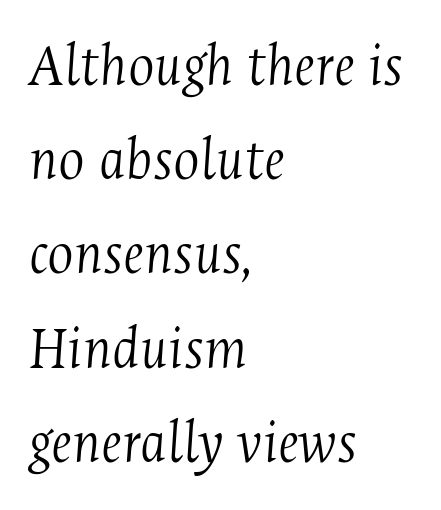
The image shows 62 px light, condensed serif type, italic (leaning right); set left-aligned, normal line spacing (1.52x), normal letter spacing, not underlined; medium stroke contrast and a medium x-height.
